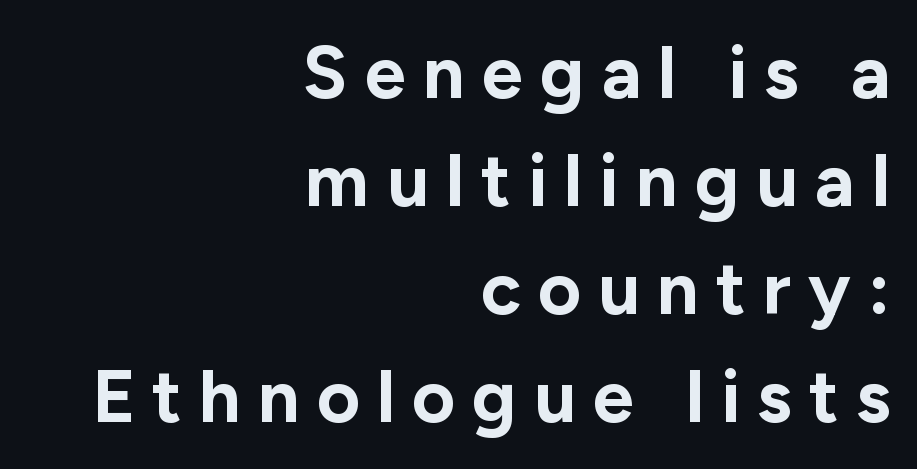
The image shows 74 px bold sans-serif type, upright; set right-aligned, normal line spacing (1.46x), unusually wide letter spacing (+0.23 em), not underlined; low stroke contrast and a medium x-height.
